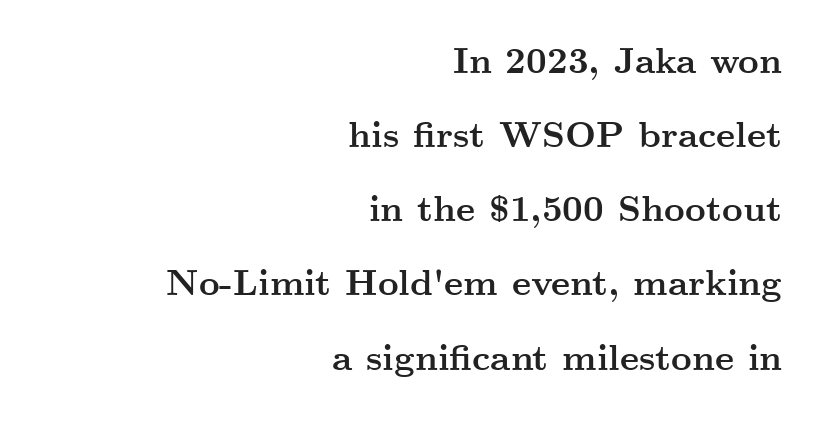
Q: Is the text bold? A: Yes.
Q: Is the text italic (slanted)? A: No, it is upright.
Q: Is the typeface a serif or a sans-serif typeface? A: Serif.
Q: Is the text underlined? A: No.
Q: How is the paragraph aligned? A: Right-aligned.
Q: Is the spacing between letters normal or unusually wide? A: Normal.
Q: Is the spacing between lines tight, normal or loose? A: Loose.
Q: Width (condensed, normal, or wide)? A: Wide.
Q: Stroke contrast? A: Medium.
Q: x-height? A: Small.
Q: Monospaced? A: No.
